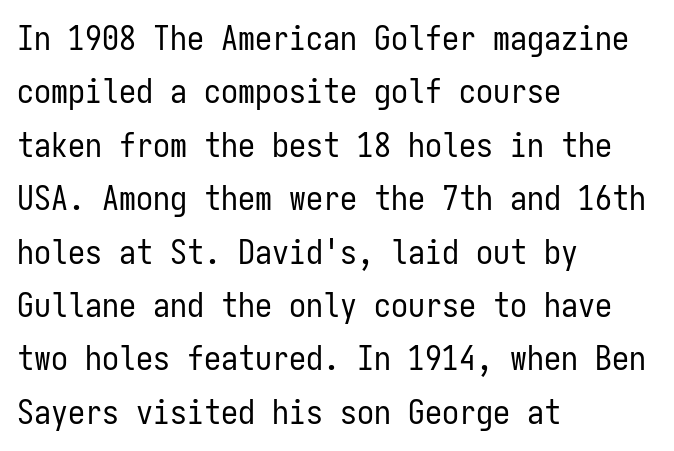
Q: Is the text bold? A: No.
Q: Is the text italic (slanted)? A: No, it is upright.
Q: Is the typeface a serif or a sans-serif typeface? A: Sans-serif.
Q: Is the text underlined? A: No.
Q: How is the paragraph aligned? A: Left-aligned.
Q: Is the spacing between letters normal or unusually wide? A: Normal.
Q: Is the spacing between lines tight, normal or loose? A: Normal.
Q: Width (condensed, normal, or wide)? A: Condensed.
Q: Stroke contrast? A: Low.
Q: x-height? A: Medium.
Q: Monospaced? A: Yes.
